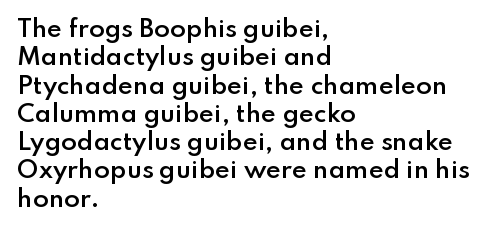
The image shows 23 px text type, upright; set left-aligned, line spacing 1.23x, normal letter spacing, not underlined.
